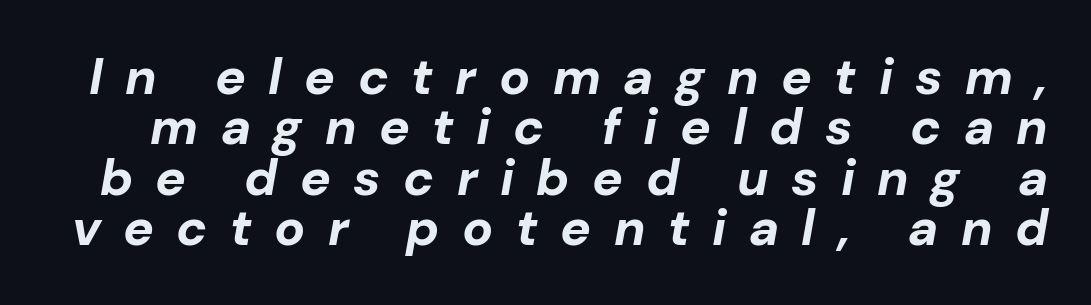
Q: Is the text bold? A: Yes.
Q: Is the text italic (slanted)? A: Yes, it leans right by about 10 degrees.
Q: Is the text underlined? A: No.
Q: Is the spacing between letters normal or unusually wide? A: Unusually wide.
Q: Is the spacing between lines tight, normal or loose? A: Tight.
Q: Width (condensed, normal, or wide)? A: Normal.
Q: Stroke contrast? A: Low.
Q: x-height? A: Medium.
Q: Monospaced? A: No.
